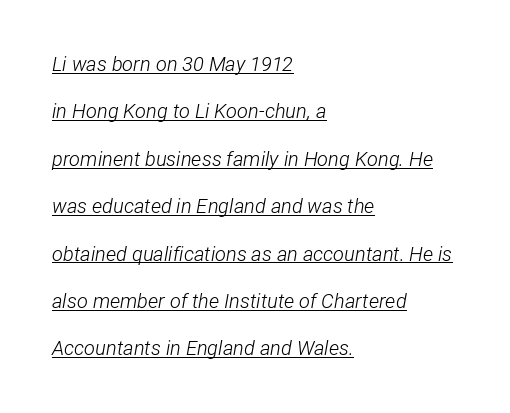
{"italic": "yes", "lean": "right", "slant_degrees": 12, "bold": "no", "underline": "yes", "align": "left", "line_spacing": "loose", "line_spacing_ratio": 2.37, "letter_spacing": "normal", "letter_spacing_em": 0.0, "glyph_px": 20}
